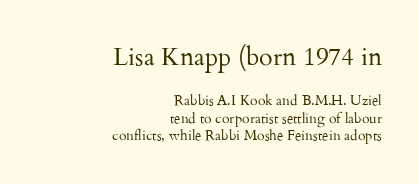
The image shows 25 px text type, upright; set right-aligned, normal line spacing (1.27x), normal letter spacing, not underlined; the first (top) block is 1.79x larger.
